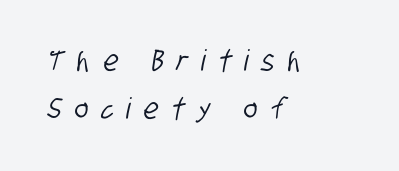
Q: Is the typeface a serif or a sans-serif typeface? A: Sans-serif.
Q: Is the text underlined? A: No.
Q: How is the paragraph aligned? A: Left-aligned.
Q: Is the spacing between letters normal or unusually wide? A: Unusually wide.
Q: Is the spacing between lines tight, normal or loose? A: Normal.
Q: Width (condensed, normal, or wide)? A: Condensed.
Q: Stroke contrast? A: Low.
Q: x-height? A: Large.
Q: Monospaced? A: No.
